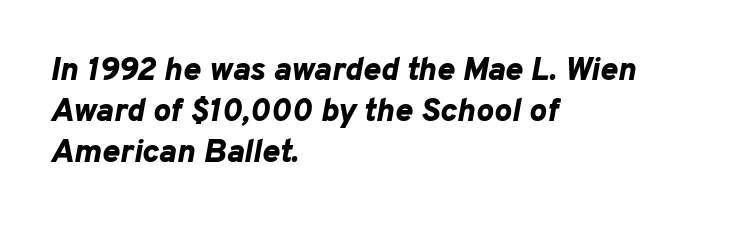
Yep, that's italic — everything's leaning. Every row of glyphs begins at an identical x-position on the left. The type is set solid horizontally, with unmodified tracking. Does the leading feel generous? No, just average. Bold? Absolutely — the strokes are thick and heavy. The area under the type is left untouched.
